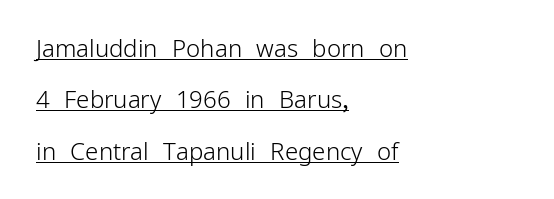
{"italic": "no", "bold": "no", "underline": "yes", "align": "left", "line_spacing": "loose", "line_spacing_ratio": 2.14, "letter_spacing": "normal", "letter_spacing_em": 0.0, "glyph_px": 24}
